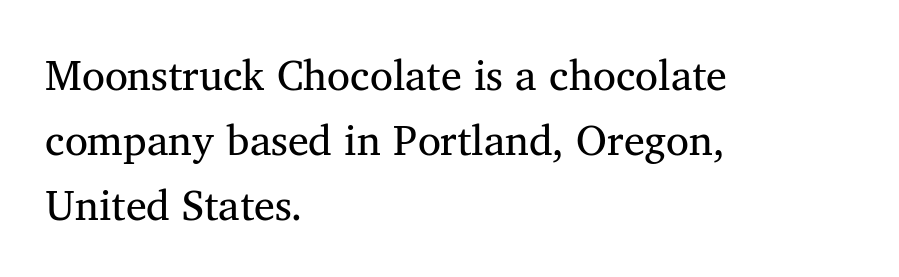
Q: Is the text bold? A: No.
Q: Is the text italic (slanted)? A: No, it is upright.
Q: Is the typeface a serif or a sans-serif typeface? A: Serif.
Q: Is the text underlined? A: No.
Q: How is the paragraph aligned? A: Left-aligned.
Q: Is the spacing between letters normal or unusually wide? A: Normal.
Q: Is the spacing between lines tight, normal or loose? A: Normal.
Q: Width (condensed, normal, or wide)? A: Normal.
Q: Stroke contrast? A: Medium.
Q: x-height? A: Medium.
Q: Monospaced? A: No.
